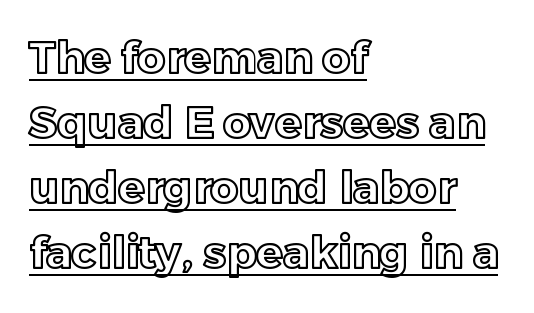
{"italic": "no", "width": "normal", "x_height": "medium", "monospaced": "no", "underline": "yes", "align": "left", "line_spacing": "normal", "line_spacing_ratio": 1.48, "letter_spacing": "normal", "letter_spacing_em": 0.0, "glyph_px": 44}
